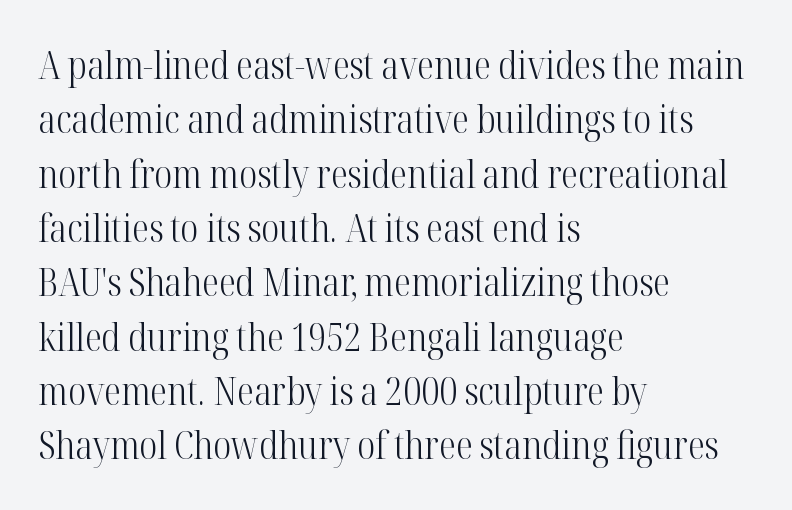
{"serif": "yes", "italic": "no", "bold": "no", "weight": "light", "width": "condensed", "stroke_contrast": "high", "x_height": "medium", "monospaced": "no", "underline": "no", "align": "left", "line_spacing": "normal", "line_spacing_ratio": 1.43, "letter_spacing": "normal", "letter_spacing_em": 0.0, "glyph_px": 38}
